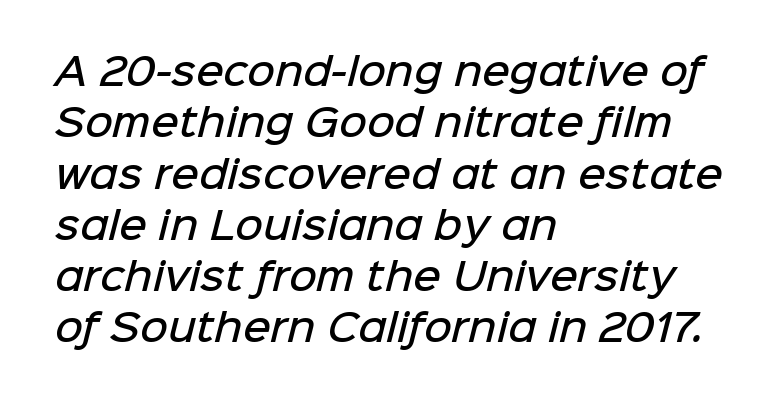
You could not count columns in this text — the font is proportionally spaced. These words are printed semibold, heavier than regular yet not bold. Layout note: lines flush left. The block of text has a typical density, with ordinary space between rows. Letterform terminals end flat and unadorned throughout the passage. Inter-character spacing is left at the font's built-in metrics.
